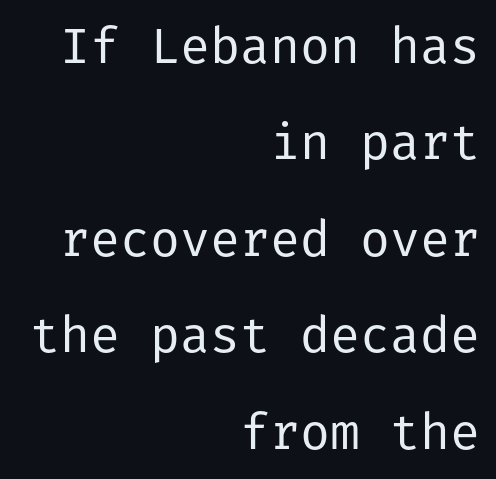
{"serif": "no", "italic": "no", "bold": "no", "weight": "regular", "width": "normal", "stroke_contrast": "low", "x_height": "medium", "underline": "no", "align": "right", "line_spacing": "loose", "line_spacing_ratio": 1.93, "letter_spacing": "normal", "letter_spacing_em": 0.0, "glyph_px": 50}
